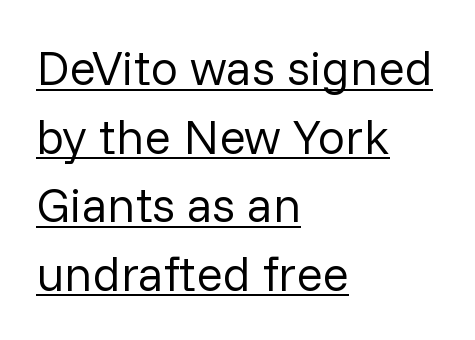
The image shows 49 px regular-weight sans-serif type, upright; set left-aligned, normal line spacing (1.4x), normal letter spacing, underlined; low stroke contrast and a medium x-height.
